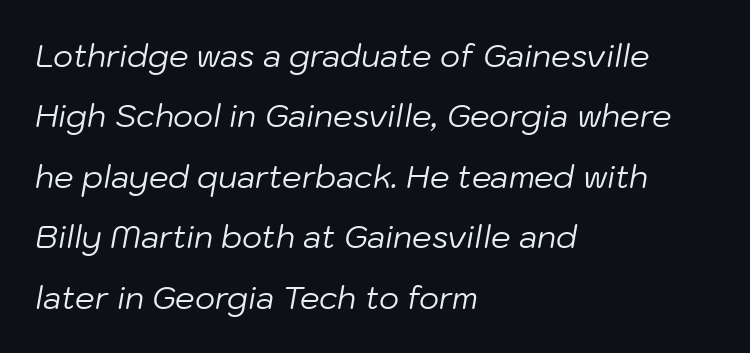
The image shows 31 px regular-weight type, italic (leaning right); set left-aligned, loose line spacing (1.95x), normal letter spacing, not underlined; low stroke contrast and a medium x-height.
